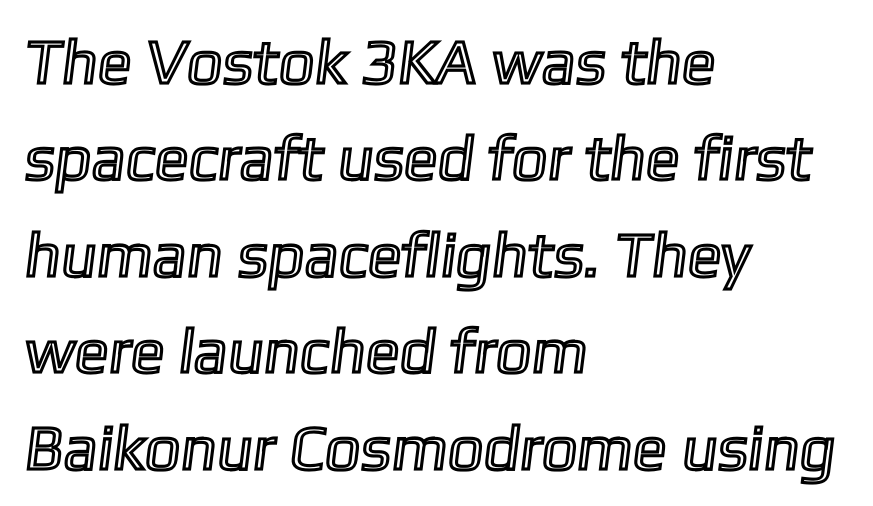
{"width": "normal", "x_height": "medium", "monospaced": "no", "underline": "no", "align": "left", "line_spacing": "normal", "line_spacing_ratio": 1.53, "letter_spacing": "normal", "letter_spacing_em": 0.0, "glyph_px": 63}
